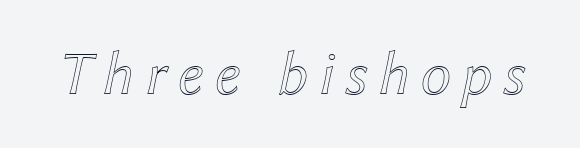
The image shows 62 px text type, italic (leaning right); set not underlined; a medium x-height.
